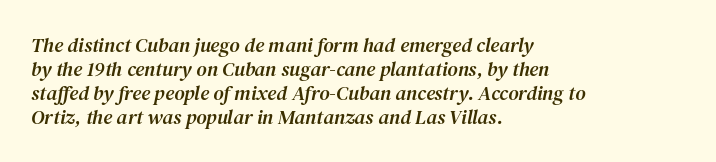
Q: Is the text italic (slanted)? A: Yes, it leans right by about 12 degrees.
Q: Is the text underlined? A: No.
Q: How is the paragraph aligned? A: Left-aligned.
Q: Is the spacing between letters normal or unusually wide? A: Normal.
